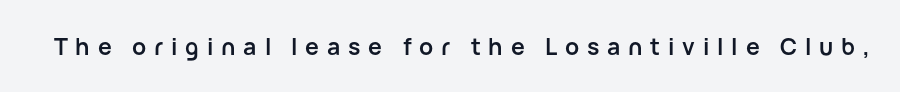
The image shows 23 px bold type, upright; set unusually wide letter spacing (+0.34 em), not underlined.
